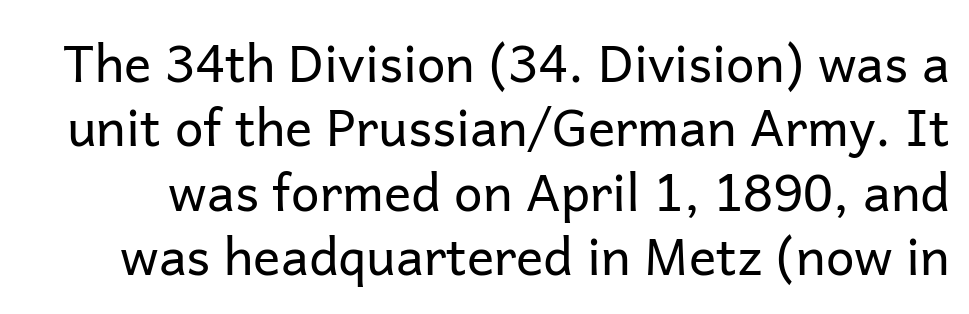
{"serif": "no", "italic": "no", "bold": "no", "weight": "regular", "width": "normal", "stroke_contrast": "low", "x_height": "medium", "monospaced": "no", "underline": "no", "line_spacing": "normal", "line_spacing_ratio": 1.26, "letter_spacing": "normal", "letter_spacing_em": 0.0, "glyph_px": 51}
